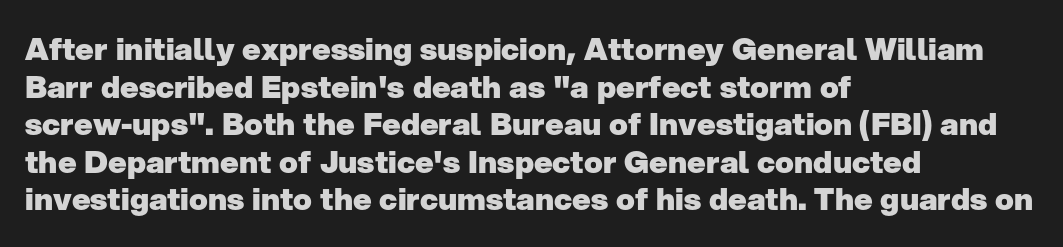
{"serif": "no", "italic": "no", "bold": "yes", "weight": "heavy", "width": "normal", "stroke_contrast": "low", "x_height": "medium", "monospaced": "no", "underline": "no", "align": "left", "line_spacing_ratio": 1.21, "letter_spacing": "normal", "letter_spacing_em": 0.0, "glyph_px": 31}
